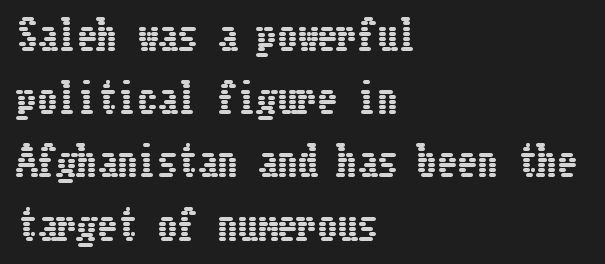
The image shows 40 px condensed type, upright; set left-aligned, normal line spacing (1.58x), normal letter spacing, not underlined; low stroke contrast and a medium x-height.
